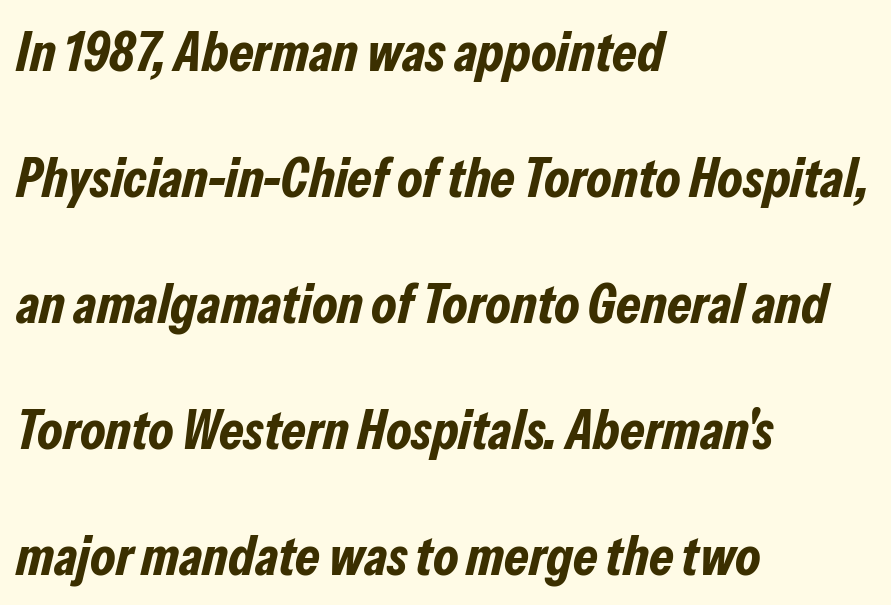
{"italic": "yes", "lean": "right", "slant_degrees": 13, "bold": "yes", "weight": "bold", "width": "condensed", "stroke_contrast": "low", "x_height": "medium", "monospaced": "no", "underline": "no", "align": "left", "line_spacing": "loose", "line_spacing_ratio": 2.25, "letter_spacing": "normal", "letter_spacing_em": 0.0, "glyph_px": 56}
